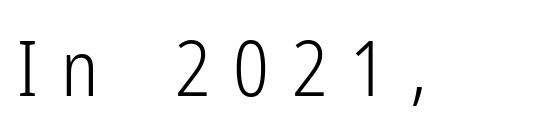
The image shows 78 px light, condensed sans-serif type, upright; set unusually wide letter spacing (+0.29 em), not underlined; low stroke contrast and a medium x-height.
